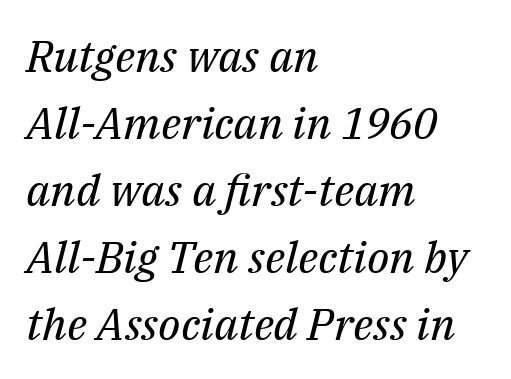
The specimen omits any rule beneath the text block's lines. Every row of glyphs begins at an identical x-position on the left. These lines sit exactly where default settings would place them. It's the slanting kind of type. Examine the stroke ends and you'll spot serifs. Is the letter spacing exaggerated? No — it looks like the ordinary default.
